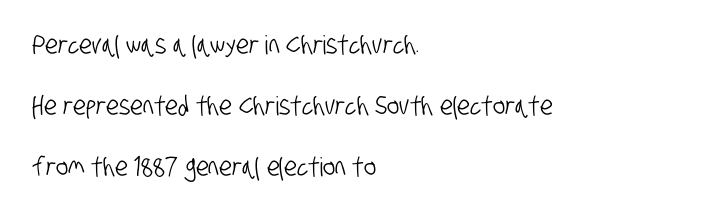
The passage shown is not underscored anywhere. Casual observation: everything's shoved over to the left. This sample trades compactness for vertical openness between lines. Tracking here is standard; glyphs follow each other at the usual distance.
